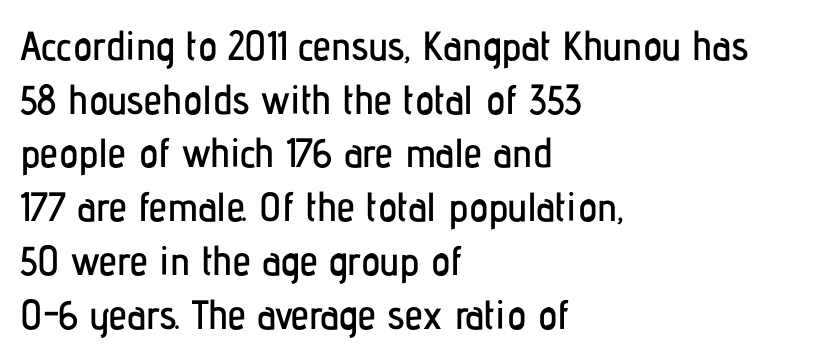
{"serif": "no", "italic": "no", "width": "condensed", "stroke_contrast": "low", "x_height": "medium", "monospaced": "no", "underline": "no", "align": "left", "line_spacing": "normal", "line_spacing_ratio": 1.31, "letter_spacing": "normal", "letter_spacing_em": 0.0, "glyph_px": 41}
